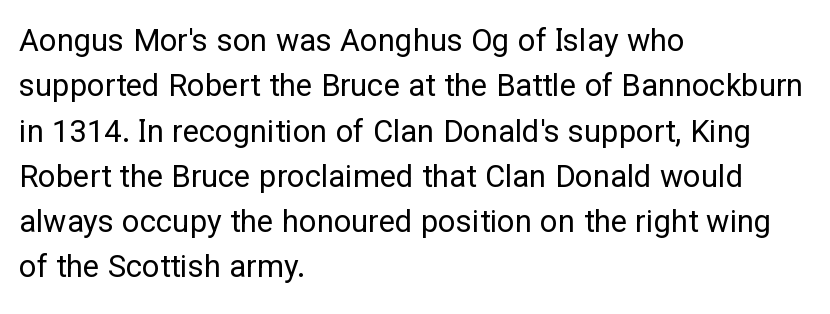
Is this a fixed-width face? No — the glyphs have proportional, varying widths. Bare-footed words on every line. Short and long lines alike share a common starting point at left. Between one letter and the next there's only the usual sliver of space. The specimen reads as upright at a glance.
